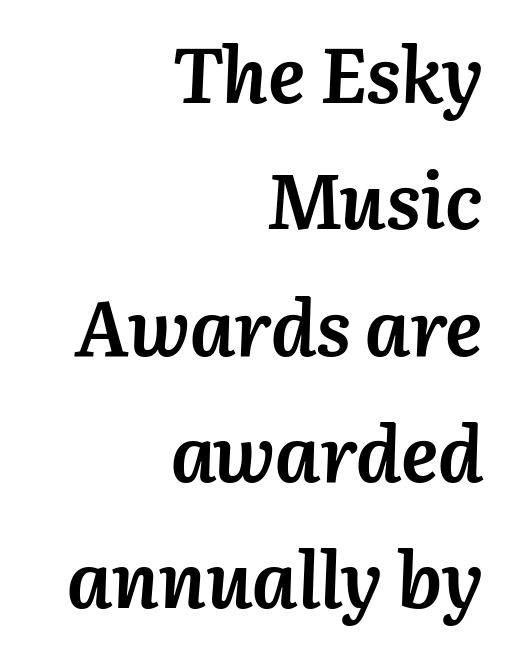
Q: Is the text bold? A: Yes.
Q: Is the text italic (slanted)? A: Yes, it leans right by about 3 degrees.
Q: Is the text underlined? A: No.
Q: How is the paragraph aligned? A: Right-aligned.
Q: Is the spacing between letters normal or unusually wide? A: Normal.
Q: Is the spacing between lines tight, normal or loose? A: Normal.
Q: Width (condensed, normal, or wide)? A: Normal.
Q: Stroke contrast? A: Medium.
Q: x-height? A: Medium.
Q: Monospaced? A: No.
